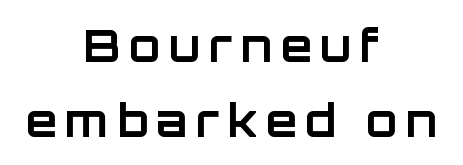
Underlining? Definitely not there. Unlike italic type, these characters show no tilt at all. Set as a true bold cut, around the 700 mark. Centered paragraph, ragged on both sides. Proportional: the letters do not fall into vertical columns.
